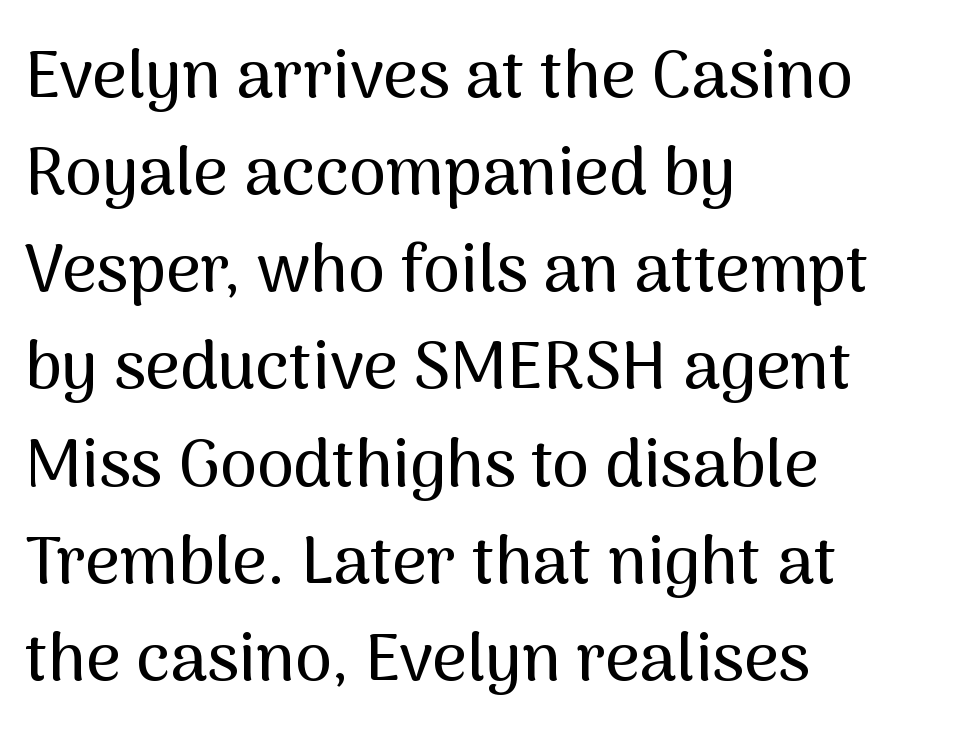
The image shows 67 px sans-serif type, upright; set left-aligned, normal line spacing (1.45x), normal letter spacing, not underlined; medium stroke contrast and a medium x-height.
